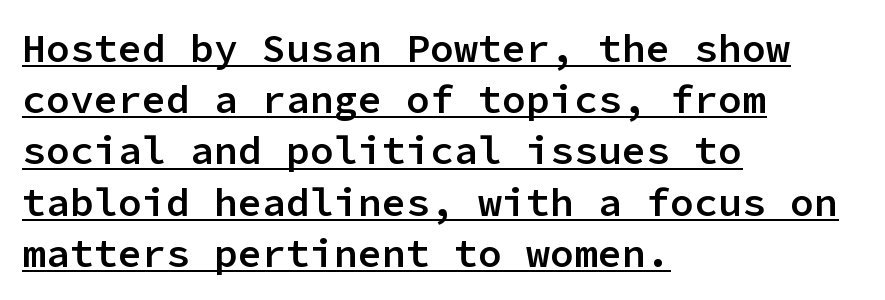
The rendering keeps characters at their native spacing. Horizontally, the lines are justified to the leading edge only. The face used here is a sans, in the tradition of grotesques and geometrics. Successive baselines arrive at the customary interval. Is there any slant? The stems are plumb. In designer terms, the underline attribute is active on this setting.
